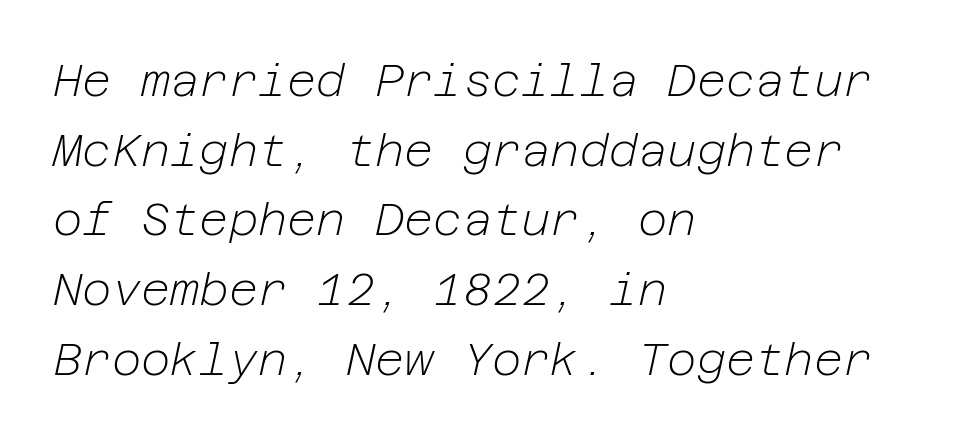
Q: Is the text bold? A: No.
Q: Is the text italic (slanted)? A: Yes, it leans right by about 12 degrees.
Q: Is the text underlined? A: No.
Q: How is the paragraph aligned? A: Left-aligned.
Q: Is the spacing between letters normal or unusually wide? A: Normal.
Q: Is the spacing between lines tight, normal or loose? A: Normal.
Q: Width (condensed, normal, or wide)? A: Normal.
Q: Stroke contrast? A: Low.
Q: x-height? A: Medium.
